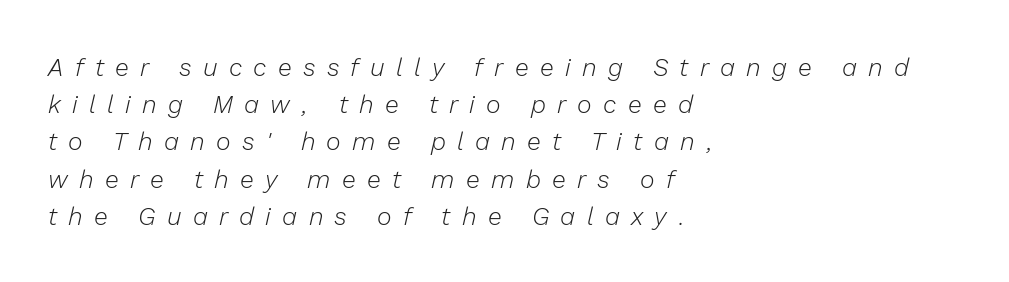
Q: Is the text bold? A: No.
Q: Is the text italic (slanted)? A: Yes, it leans right by about 13 degrees.
Q: Is the text underlined? A: No.
Q: How is the paragraph aligned? A: Left-aligned.
Q: Is the spacing between letters normal or unusually wide? A: Unusually wide.
Q: Is the spacing between lines tight, normal or loose? A: Normal.
